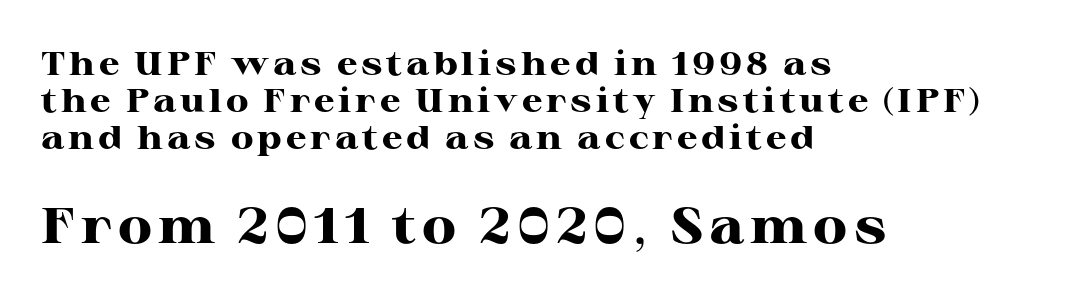
Q: Is the text bold? A: Yes.
Q: Is the text italic (slanted)? A: No, it is upright.
Q: Is the typeface a serif or a sans-serif typeface? A: Serif.
Q: Is the text underlined? A: No.
Q: How is the paragraph aligned? A: Left-aligned.
Q: Is the spacing between lines tight, normal or loose? A: Tight.
Q: Which block of text is set in a larger size, the first (top) or the second (bottom)? A: The second (bottom) one.
Q: Width (condensed, normal, or wide)? A: Wide.
Q: Stroke contrast? A: High.
Q: x-height? A: Medium.
Q: Monospaced? A: No.
